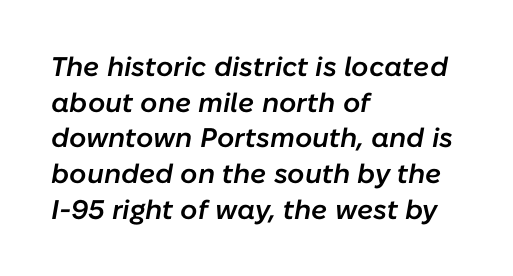
Q: Is the text bold? A: Semi-bold.
Q: Is the text italic (slanted)? A: Yes, it leans right by about 10 degrees.
Q: Is the text underlined? A: No.
Q: How is the paragraph aligned? A: Left-aligned.
Q: Is the spacing between letters normal or unusually wide? A: Normal.
Q: Is the spacing between lines tight, normal or loose? A: Normal.
